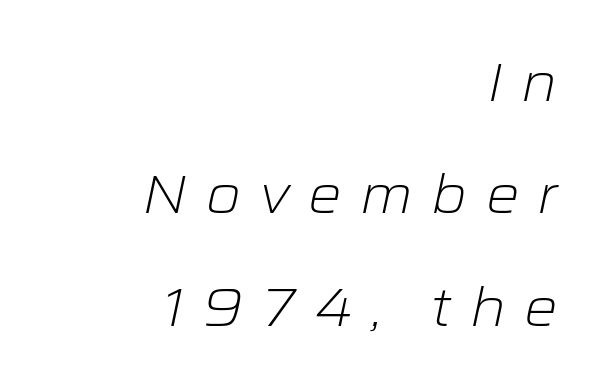
{"italic": "yes", "lean": "right", "slant_degrees": 12, "bold": "no", "weight": "light", "width": "wide", "stroke_contrast": "low", "x_height": "medium", "monospaced": "no", "underline": "no", "align": "right", "line_spacing": "loose", "line_spacing_ratio": 2.12, "letter_spacing": "wide", "letter_spacing_em": 0.34, "glyph_px": 53}
